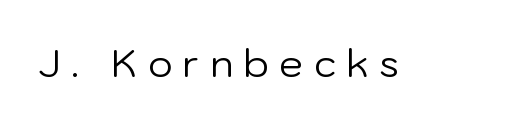
Do the characters align in a grid? No, the font is proportional. Descenders hang freely into open space. How are the letters spaced? Widely, with obvious added tracking. This sample uses a sans-serif face. You can tell it's not italic because the verticals are truly vertical. This is not heavy type; no bold has been used.
